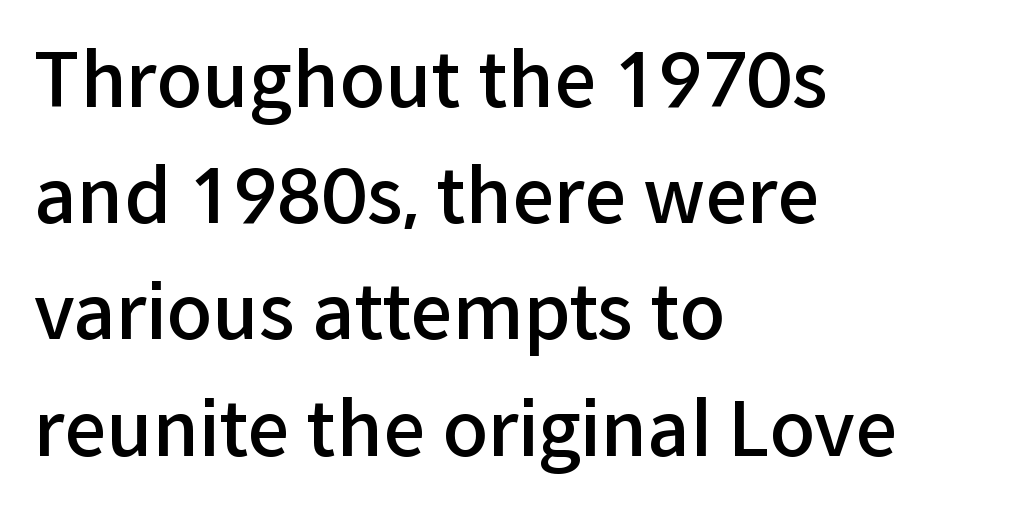
The image shows 75 px semibold sans-serif type, upright; set left-aligned, normal line spacing (1.55x), normal letter spacing, not underlined; low stroke contrast and a medium x-height.
